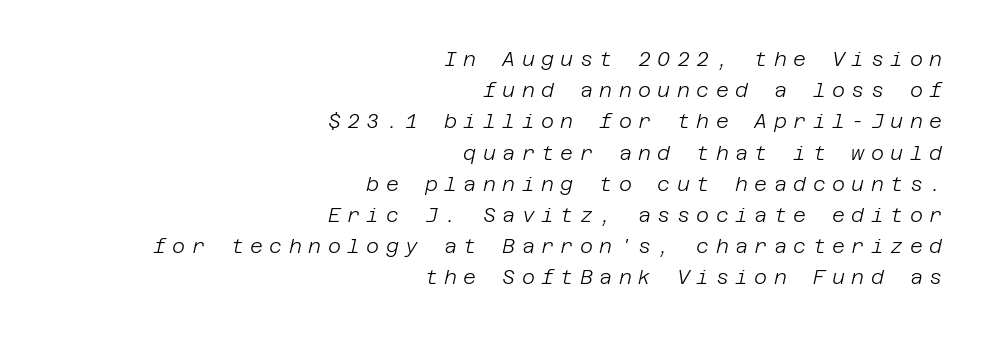
{"italic": "yes", "lean": "right", "slant_degrees": 12, "bold": "no", "underline": "no", "align": "right", "line_spacing": "normal", "line_spacing_ratio": 1.56, "letter_spacing": "wide", "letter_spacing_em": 0.32, "glyph_px": 20}
